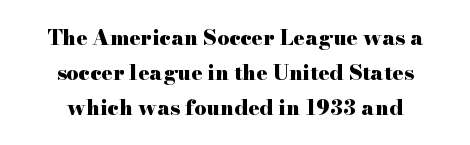
Q: Is the text bold? A: Yes.
Q: Is the text italic (slanted)? A: No, it is upright.
Q: Is the text underlined? A: No.
Q: How is the paragraph aligned? A: Centered.
Q: Is the spacing between letters normal or unusually wide? A: Normal.
Q: Is the spacing between lines tight, normal or loose? A: Normal.
